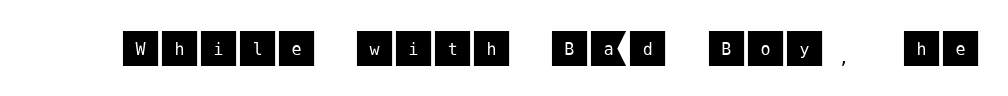
Every character sits straight up, as roman type does. Just letters on the line, the space beneath them empty. The rendering keeps characters at their native spacing. The glyphs in this specimen are sans serif.
